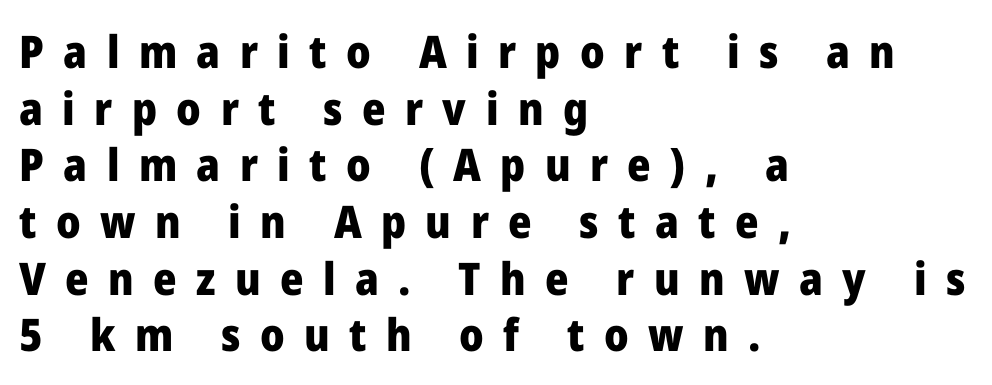
{"serif": "no", "italic": "no", "bold": "yes", "weight": "heavy", "width": "normal", "stroke_contrast": "low", "x_height": "medium", "monospaced": "no", "underline": "no", "align": "left", "line_spacing": "normal", "line_spacing_ratio": 1.26, "letter_spacing": "wide", "letter_spacing_em": 0.43, "glyph_px": 45}
